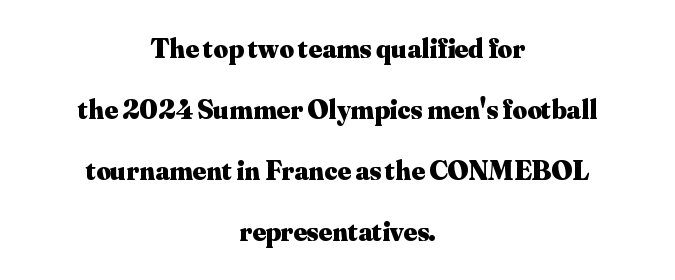
Q: Is the text bold? A: Yes.
Q: Is the text italic (slanted)? A: No, it is upright.
Q: Is the typeface a serif or a sans-serif typeface? A: Serif.
Q: Is the text underlined? A: No.
Q: How is the paragraph aligned? A: Centered.
Q: Is the spacing between letters normal or unusually wide? A: Normal.
Q: Is the spacing between lines tight, normal or loose? A: Loose.
Q: Width (condensed, normal, or wide)? A: Normal.
Q: Stroke contrast? A: Medium.
Q: x-height? A: Small.
Q: Monospaced? A: No.
